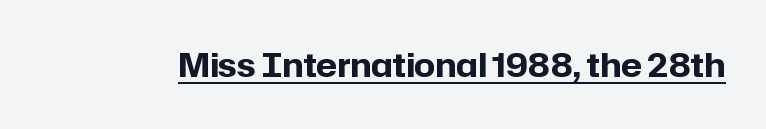
Q: Is the text bold? A: Yes.
Q: Is the text italic (slanted)? A: No, it is upright.
Q: Is the typeface a serif or a sans-serif typeface? A: Sans-serif.
Q: Is the text underlined? A: Yes.
Q: Is the spacing between letters normal or unusually wide? A: Normal.
Q: Width (condensed, normal, or wide)? A: Normal.
Q: Stroke contrast? A: Low.
Q: x-height? A: Medium.
Q: Monospaced? A: No.
